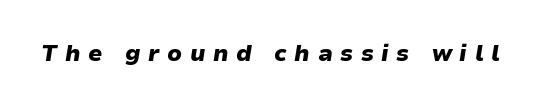
The image shows 23 px bold type, italic (leaning right); set unusually wide letter spacing (+0.33 em), not underlined.
